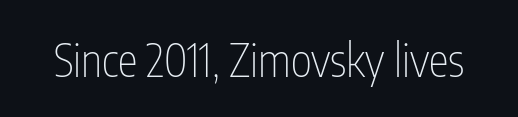
Stems and bowls with no extra thickness — not bold. Nothing unusual about the tracking: characters are spaced as the font intends. Italic: no, the glyphs are upright roman. Note the varied advance widths — an 'i' is clearly narrower than an 'm'. A bare baseline throughout the passage.
